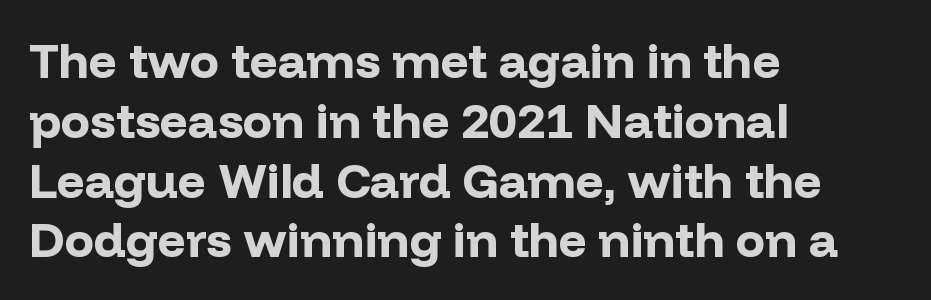
Serif or sans? Sans — the stroke terminals are bare. Honestly, there is no underline to notice here at all. Inter-character spacing is left at the font's built-in metrics. The passage is arranged the way most books set body copy — flush left. Vertical strokes here are truly vertical.
